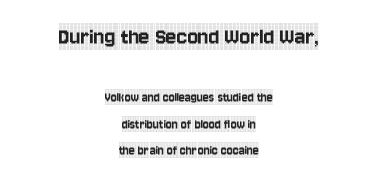
Default kerning and tracking; the words read as compact shapes. Is the lower block the larger one? No — the upper block carries the bigger type. Posture: upright roman. The strip under each line holds only bare page.
